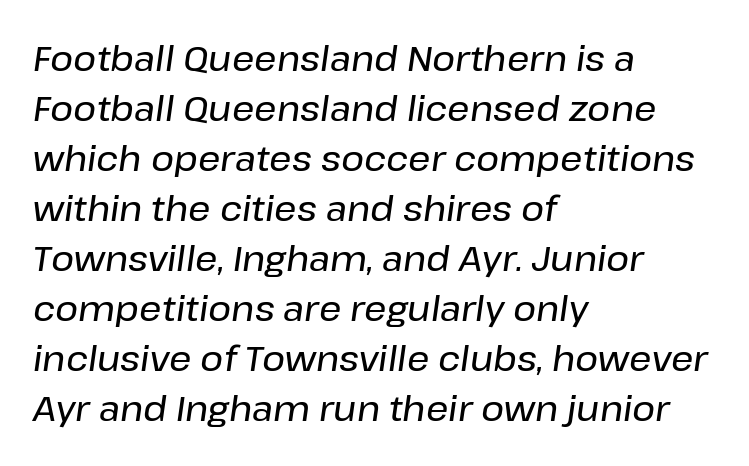
{"italic": "yes", "lean": "right", "slant_degrees": 8, "width": "normal", "stroke_contrast": "low", "x_height": "medium", "monospaced": "no", "underline": "no", "align": "left", "line_spacing": "normal", "line_spacing_ratio": 1.43, "letter_spacing": "normal", "letter_spacing_em": 0.0, "glyph_px": 35}
